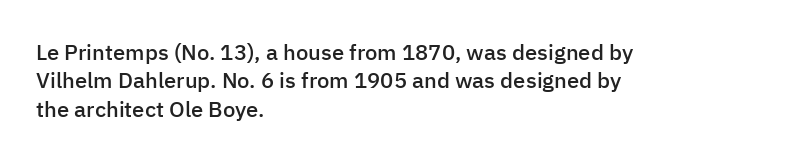
The image shows 22 px text type, upright; set left-aligned, normal line spacing (1.29x), normal letter spacing, not underlined.
